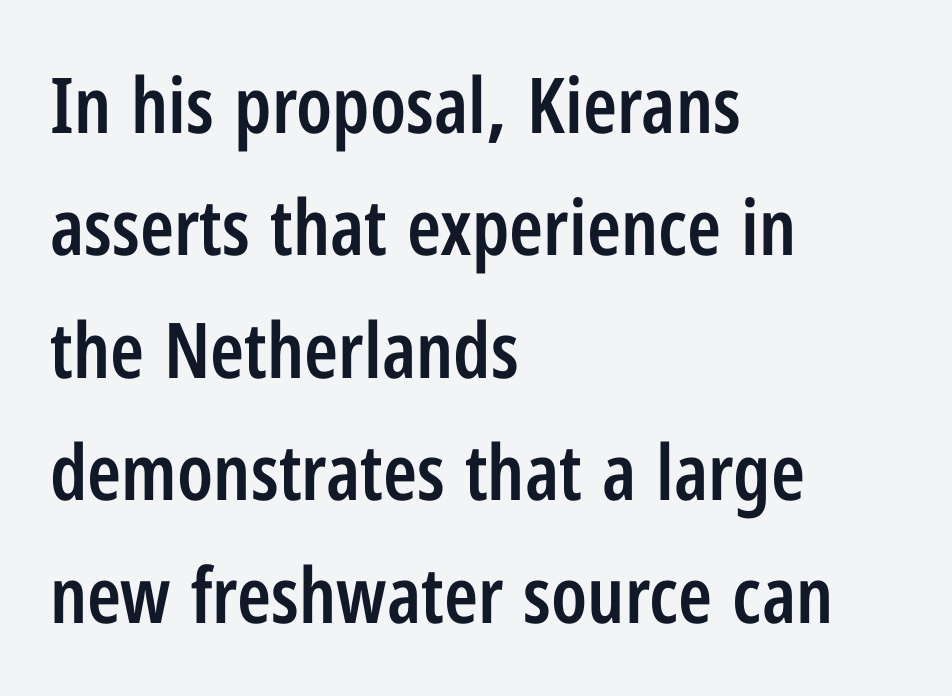
Students, note that the glyphs here touch the page at normal intervals. The compositor pushed each line to the left boundary. Leading matches the norm, producing a regular column. Each letter's strokes conclude bluntly, with no projecting serifs.
